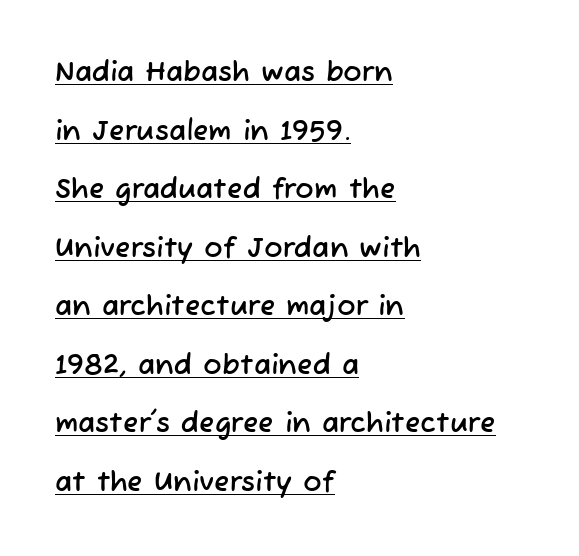
The image shows 28 px sans-serif type; set left-aligned, loose line spacing (2.09x), normal letter spacing, underlined; low stroke contrast and a medium x-height.
